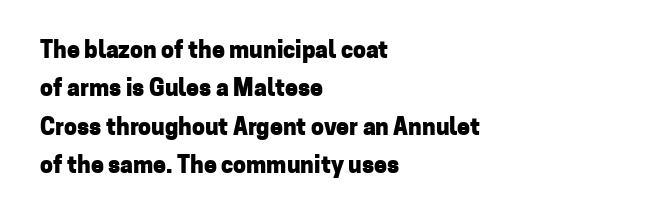
Q: Is the text bold? A: Yes.
Q: Is the text italic (slanted)? A: No, it is upright.
Q: Is the text underlined? A: No.
Q: How is the paragraph aligned? A: Left-aligned.
Q: Is the spacing between letters normal or unusually wide? A: Normal.
Q: Is the spacing between lines tight, normal or loose? A: Normal.
